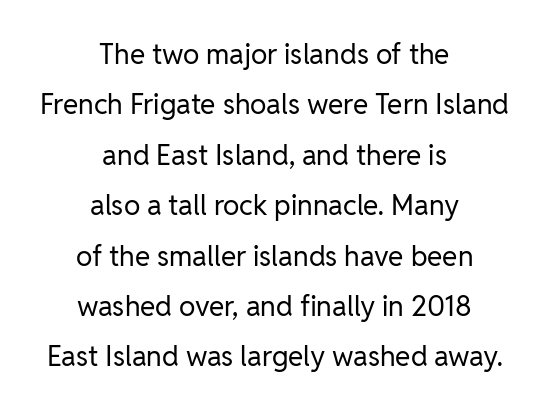
{"serif": "no", "italic": "no", "bold": "no", "weight": "regular", "width": "normal", "stroke_contrast": "low", "x_height": "medium", "monospaced": "no", "underline": "no", "align": "center", "line_spacing_ratio": 1.8, "letter_spacing": "normal", "letter_spacing_em": 0.0, "glyph_px": 28}
